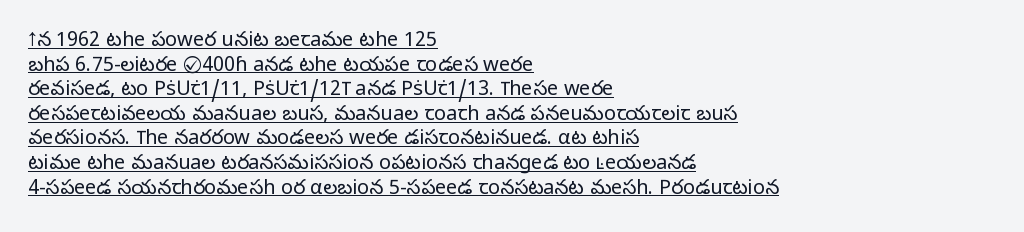
Q: Is the text bold? A: No.
Q: Is the text italic (slanted)? A: No, it is upright.
Q: Is the text underlined? A: Yes.
Q: How is the paragraph aligned? A: Left-aligned.
Q: Is the spacing between letters normal or unusually wide? A: Normal.
